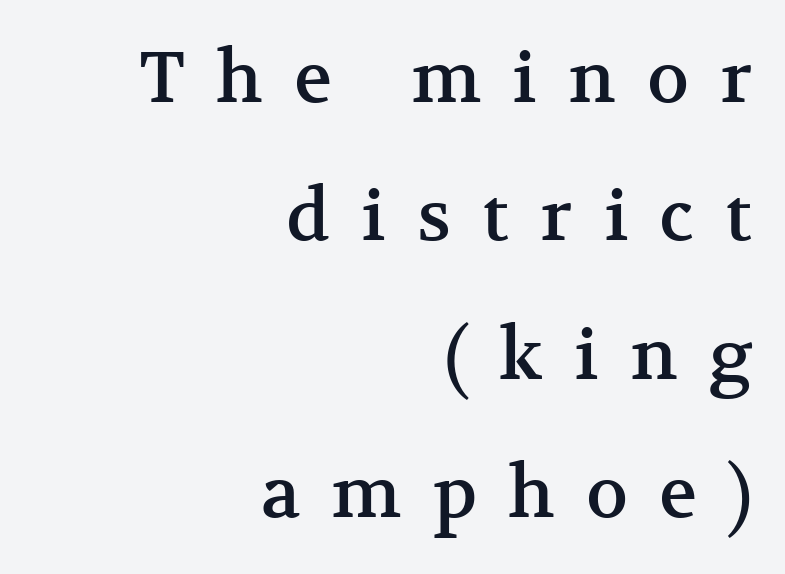
Q: Is the text italic (slanted)? A: No, it is upright.
Q: Is the typeface a serif or a sans-serif typeface? A: Serif.
Q: Is the text underlined? A: No.
Q: How is the paragraph aligned? A: Right-aligned.
Q: Is the spacing between letters normal or unusually wide? A: Unusually wide.
Q: Is the spacing between lines tight, normal or loose? A: Loose.
Q: Width (condensed, normal, or wide)? A: Normal.
Q: Stroke contrast? A: Medium.
Q: x-height? A: Medium.
Q: Monospaced? A: No.
